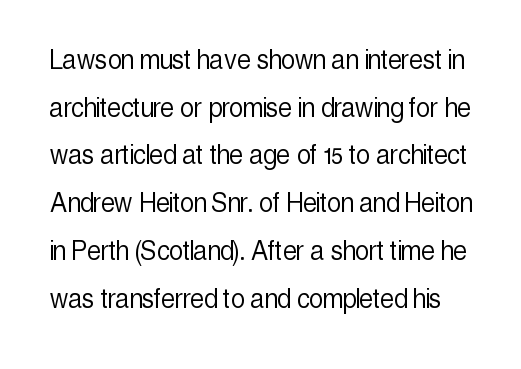
The image shows 31 px light, condensed sans-serif type, upright; set normal line spacing (1.54x), normal letter spacing, not underlined; a medium x-height.
